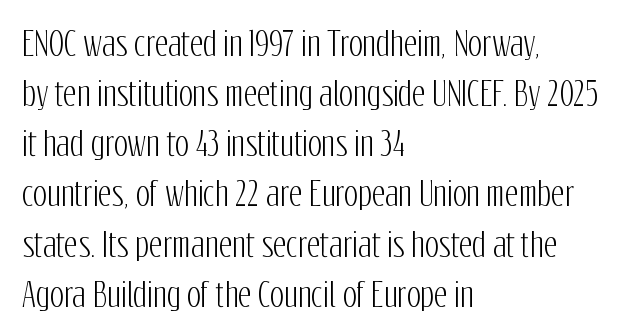
The designer went with a sans here, leaving each stem footless. The string is rendered with underlining switched off. The lines are quadded left. Looks like regular typesetting: each glyph gets only the width it needs. Honestly, the letter spacing is just normal — you wouldn't notice it.
